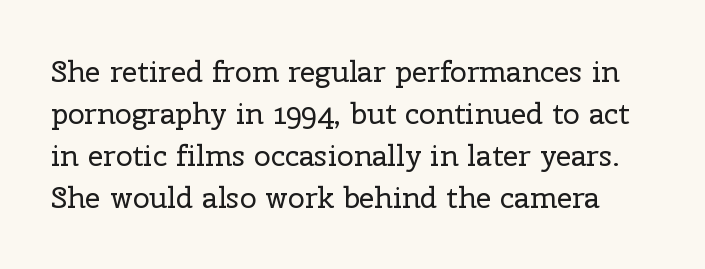
{"serif": "yes", "italic": "no", "bold": "no", "weight": "regular", "width": "normal", "stroke_contrast": "low", "x_height": "medium", "monospaced": "no", "underline": "no", "line_spacing": "normal", "line_spacing_ratio": 1.4, "letter_spacing": "normal", "letter_spacing_em": 0.0, "glyph_px": 30}
